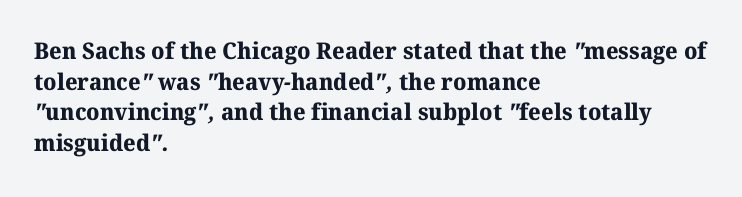
{"bold": "yes", "underline": "no", "align": "left", "line_spacing": "normal", "line_spacing_ratio": 1.33, "letter_spacing": "normal", "letter_spacing_em": 0.0, "glyph_px": 23}
